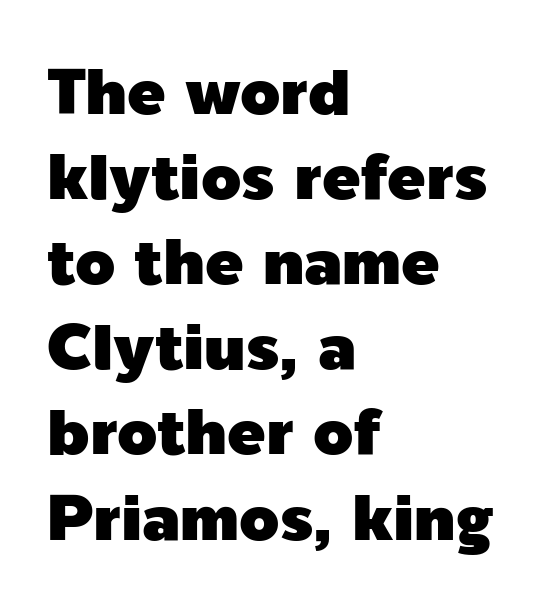
{"serif": "no", "italic": "no", "width": "normal", "x_height": "medium", "monospaced": "no", "underline": "no", "align": "left", "line_spacing": "normal", "line_spacing_ratio": 1.33, "letter_spacing": "normal", "letter_spacing_em": 0.0, "glyph_px": 64}
